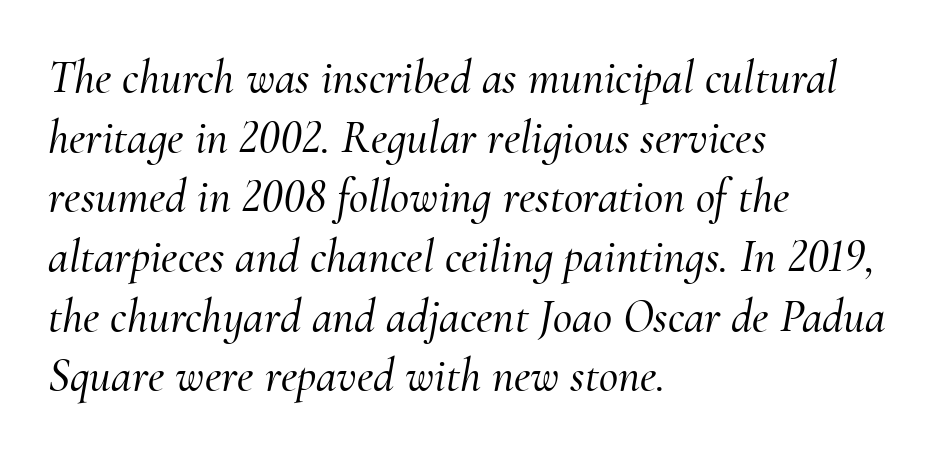
The image shows 47 px serif type, italic (leaning right); set left-aligned, normal line spacing (1.27x), normal letter spacing, not underlined; medium stroke contrast and a small x-height.
